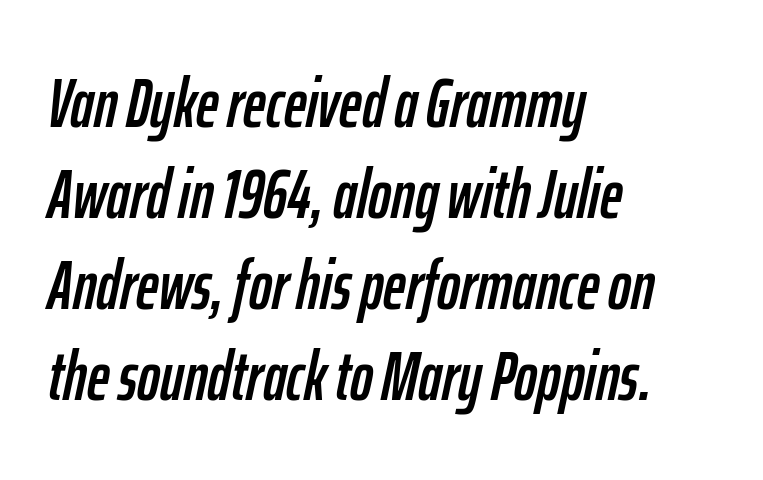
{"italic": "yes", "lean": "right", "slant_degrees": 12, "width": "condensed", "stroke_contrast": "low", "x_height": "medium", "monospaced": "no", "underline": "no", "align": "left", "line_spacing": "normal", "line_spacing_ratio": 1.32, "letter_spacing": "normal", "letter_spacing_em": 0.0, "glyph_px": 69}
